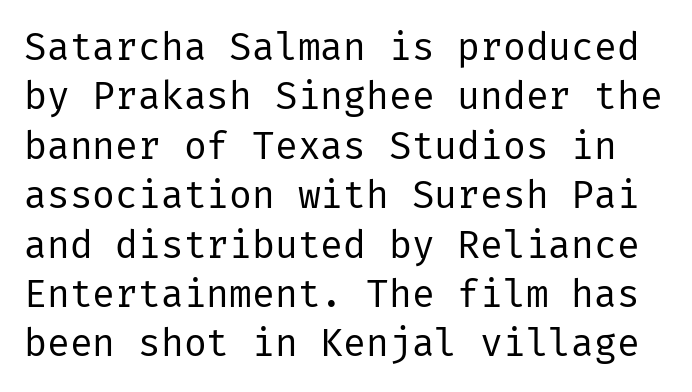
Q: Is the text bold? A: No.
Q: Is the text italic (slanted)? A: No, it is upright.
Q: Is the typeface a serif or a sans-serif typeface? A: Sans-serif.
Q: Is the text underlined? A: No.
Q: Is the spacing between letters normal or unusually wide? A: Normal.
Q: Is the spacing between lines tight, normal or loose? A: Normal.
Q: Width (condensed, normal, or wide)? A: Normal.
Q: Stroke contrast? A: Low.
Q: x-height? A: Medium.
